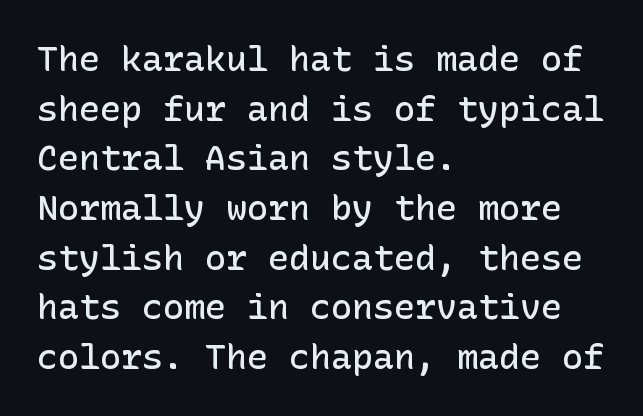
Q: Is the text bold? A: Semi-bold.
Q: Is the text italic (slanted)? A: No, it is upright.
Q: Is the typeface a serif or a sans-serif typeface? A: Sans-serif.
Q: Is the text underlined? A: No.
Q: How is the paragraph aligned? A: Left-aligned.
Q: Is the spacing between letters normal or unusually wide? A: Normal.
Q: Is the spacing between lines tight, normal or loose? A: Normal.
Q: Width (condensed, normal, or wide)? A: Normal.
Q: Stroke contrast? A: Low.
Q: x-height? A: Medium.
